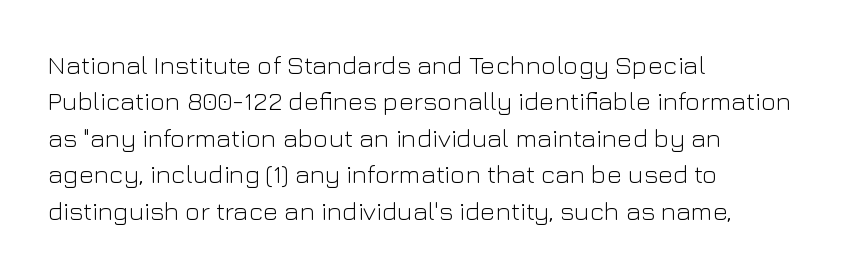
{"italic": "no", "bold": "no", "underline": "no", "align": "left", "line_spacing": "normal", "line_spacing_ratio": 1.4, "letter_spacing": "normal", "letter_spacing_em": 0.0, "glyph_px": 26}
